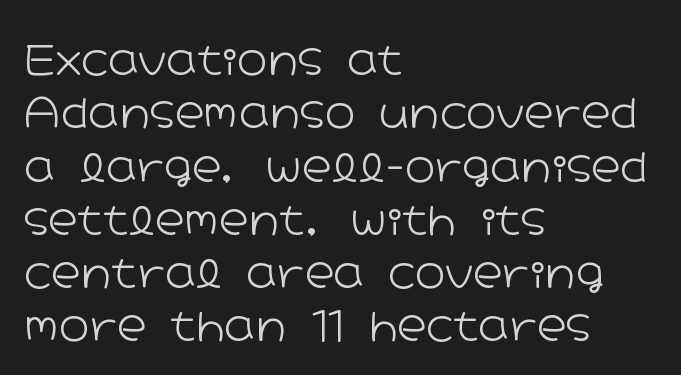
Q: Is the text bold? A: No.
Q: Is the text italic (slanted)? A: No, it is upright.
Q: Is the typeface a serif or a sans-serif typeface? A: Sans-serif.
Q: Is the text underlined? A: No.
Q: How is the paragraph aligned? A: Left-aligned.
Q: Is the spacing between letters normal or unusually wide? A: Normal.
Q: Is the spacing between lines tight, normal or loose? A: Normal.
Q: Width (condensed, normal, or wide)? A: Wide.
Q: Stroke contrast? A: Low.
Q: x-height? A: Medium.
Q: Monospaced? A: No.
